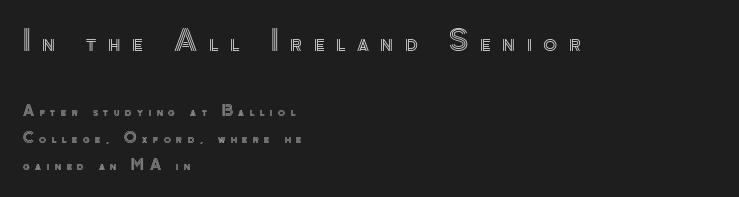
{"italic": "no", "width": "normal", "x_height": "small", "monospaced": "no", "underline": "no", "align": "left", "line_spacing": "loose", "line_spacing_ratio": 1.92, "letter_spacing": "wide", "letter_spacing_em": 0.4, "larger_block": "first", "size_ratio": 2.07, "glyph_px": 29}
